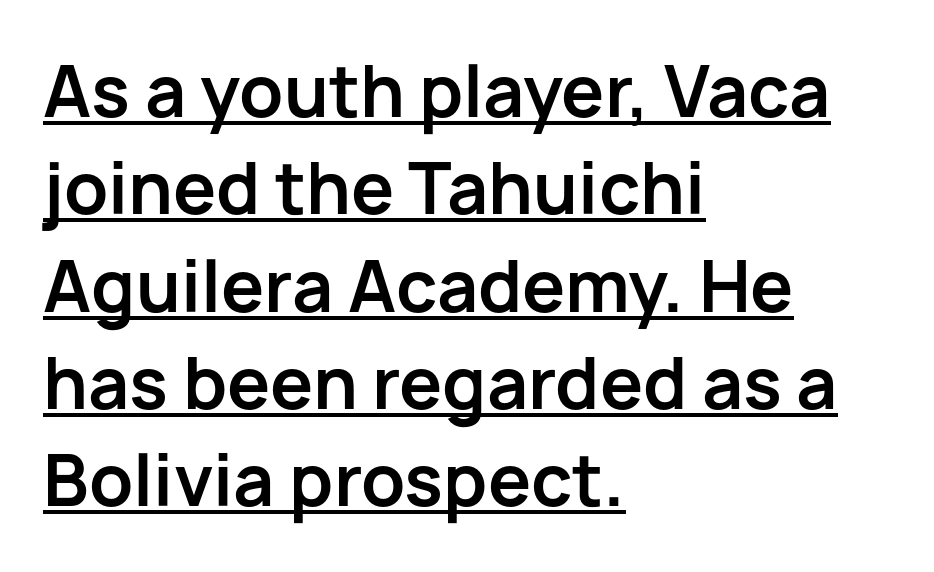
Is there much room between lines? A standard amount, neither cramped nor airy. Nobody touched the tracking dial on this one. One-word summary of the alignment: left. Note: no serifs on the glyphs.
